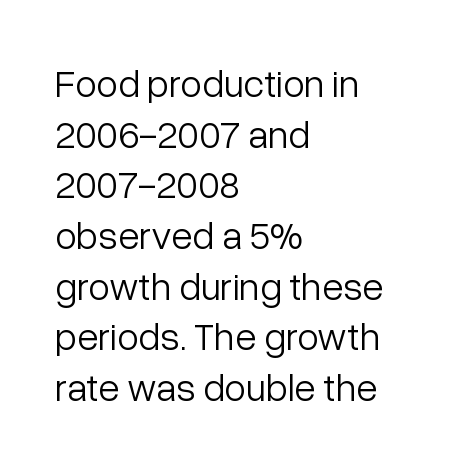
{"serif": "no", "italic": "no", "bold": "no", "weight": "light", "width": "normal", "stroke_contrast": "low", "x_height": "medium", "monospaced": "no", "underline": "no", "align": "left", "line_spacing": "normal", "line_spacing_ratio": 1.3, "letter_spacing": "normal", "letter_spacing_em": 0.0, "glyph_px": 39}
